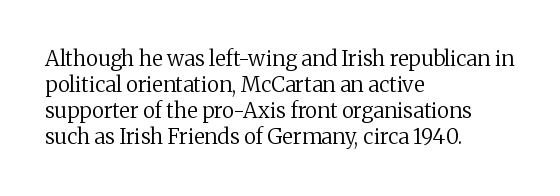
The typography opts for an upright posture over an oblique one. Unmarked baselines from the first word to the last. Students, note that the glyphs here touch the page at normal intervals. Which margin do the lines hug? The left one — the right edge is uneven. The typesetting does not lean heavy: it is not bold.
